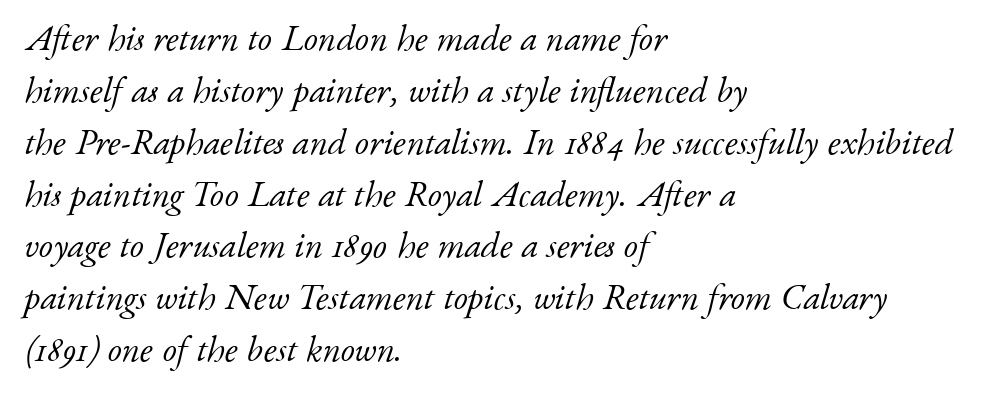
Here the designer chose a conventional face with non-uniform glyph widths. No heavy texture on the line: the type isn't bold. Compared with typical body copy, the letter spacing here is the same. Beneath every word, the page is bare.
